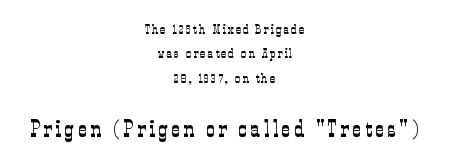
Q: Is the text bold? A: No.
Q: Is the text italic (slanted)? A: No, it is upright.
Q: Is the text underlined? A: No.
Q: How is the paragraph aligned? A: Centered.
Q: Which block of text is set in a larger size, the first (top) or the second (bottom)? A: The second (bottom) one.
